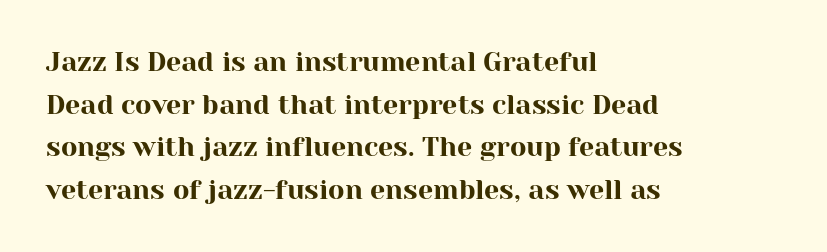
{"italic": "no", "underline": "no", "align": "left", "line_spacing": "normal", "line_spacing_ratio": 1.58, "letter_spacing": "normal", "letter_spacing_em": 0.0, "glyph_px": 27}
